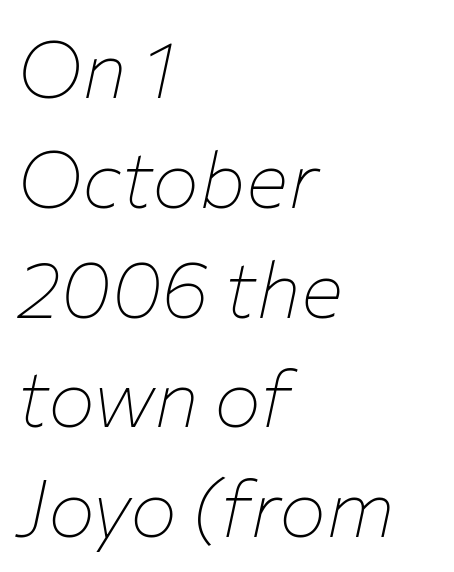
Caption: face not bold, strokes unweighted. Compared with a centered layout, this one pins lines to the left instead. Characters are canted at an angle relative to the baseline's perpendicular. Summary of vertical rhythm: regular, with standard interline spacing.
